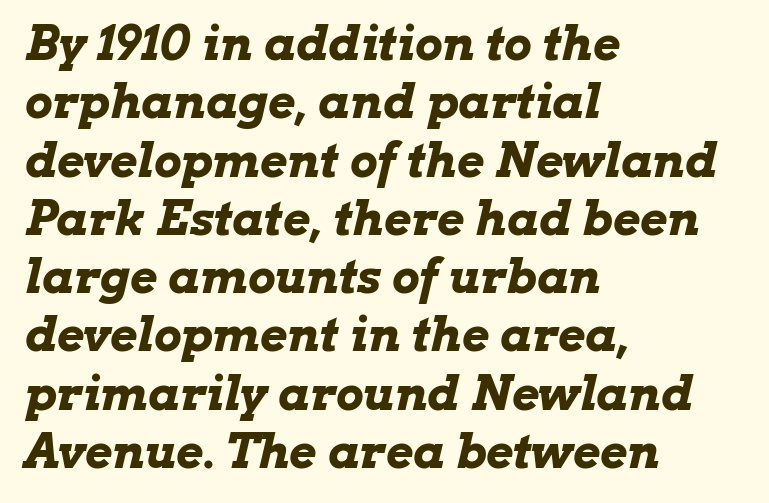
{"italic": "yes", "lean": "right", "slant_degrees": 13, "bold": "yes", "weight": "bold", "width": "wide", "stroke_contrast": "low", "x_height": "medium", "monospaced": "no", "underline": "no", "align": "left", "line_spacing_ratio": 1.24, "letter_spacing": "normal", "letter_spacing_em": 0.0, "glyph_px": 47}
